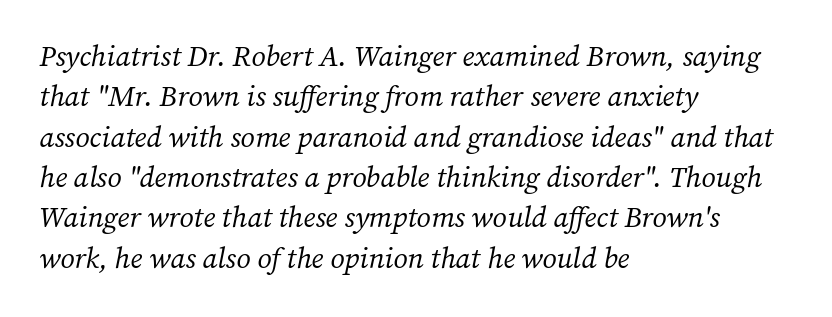
{"serif": "yes", "italic": "yes", "lean": "right", "slant_degrees": 12, "bold": "no", "weight": "regular", "width": "normal", "stroke_contrast": "medium", "x_height": "medium", "monospaced": "no", "underline": "no", "align": "left", "line_spacing": "normal", "line_spacing_ratio": 1.39, "letter_spacing": "normal", "letter_spacing_em": 0.0, "glyph_px": 29}
